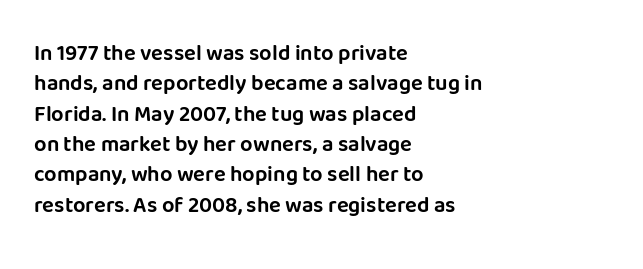
Descenders are the only things crossing below the line. The paragraph has a hard left edge and a soft right edge. Nothing unusual about the tracking: characters are spaced as the font intends. Vertically, the passage feels balanced, rows spaced as you'd expect. If you drew a line through each stem, it would be perfectly vertical.
